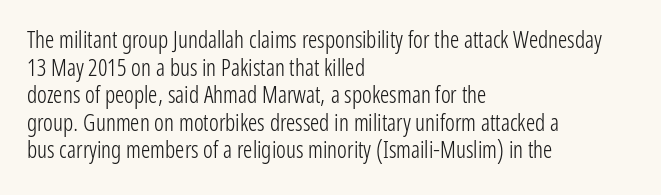
The image shows 23 px text type, upright; set left-aligned, line spacing 1.2x, normal letter spacing, not underlined.
